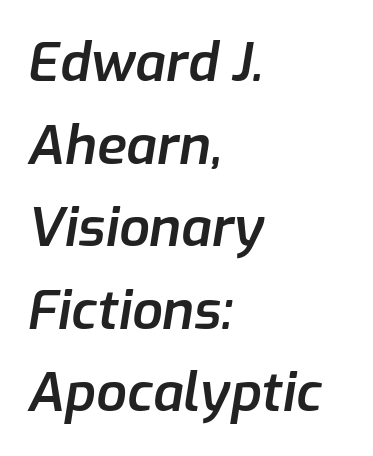
Q: Is the text bold? A: Semi-bold.
Q: Is the text italic (slanted)? A: Yes, it leans right by about 9 degrees.
Q: Is the text underlined? A: No.
Q: How is the paragraph aligned? A: Left-aligned.
Q: Is the spacing between letters normal or unusually wide? A: Normal.
Q: Is the spacing between lines tight, normal or loose? A: Normal.
Q: Width (condensed, normal, or wide)? A: Normal.
Q: Stroke contrast? A: Low.
Q: x-height? A: Medium.
Q: Monospaced? A: No.
